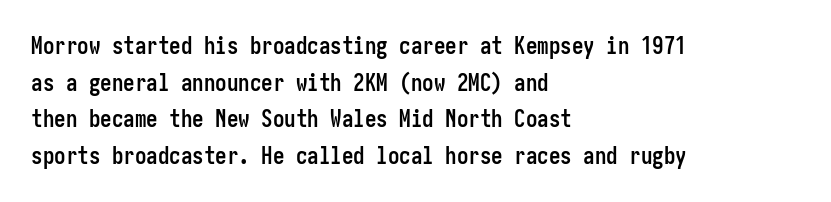
Q: Is the text bold? A: Yes.
Q: Is the text italic (slanted)? A: No, it is upright.
Q: Is the text underlined? A: No.
Q: How is the paragraph aligned? A: Left-aligned.
Q: Is the spacing between letters normal or unusually wide? A: Normal.
Q: Is the spacing between lines tight, normal or loose? A: Normal.
